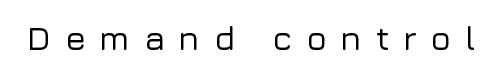
The image shows 34 px sans-serif type, upright; set unusually wide letter spacing (+0.4 em), not underlined; low stroke contrast and a medium x-height.
